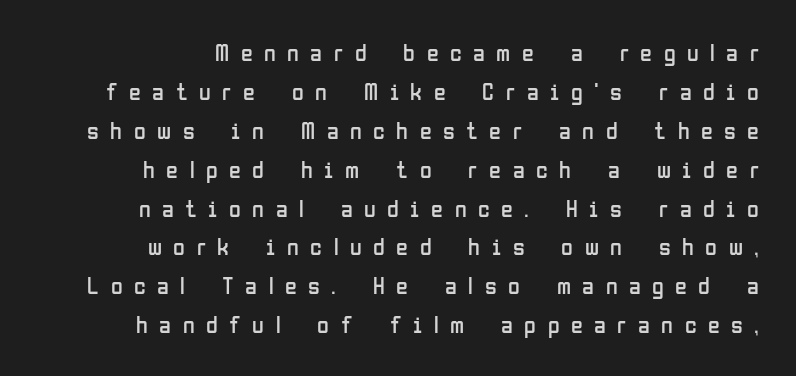
{"italic": "no", "bold": "no", "underline": "no", "align": "right", "line_spacing": "normal", "line_spacing_ratio": 1.62, "letter_spacing": "wide", "letter_spacing_em": 0.48, "glyph_px": 24}
